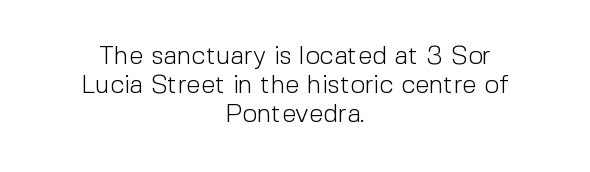
{"italic": "no", "bold": "no", "underline": "no", "align": "center", "line_spacing": "tight", "line_spacing_ratio": 1.11, "letter_spacing": "normal", "letter_spacing_em": 0.0, "glyph_px": 26}
